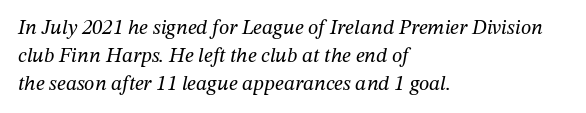
Q: Is the text bold? A: No.
Q: Is the text italic (slanted)? A: Yes, it leans right by about 12 degrees.
Q: Is the text underlined? A: No.
Q: How is the paragraph aligned? A: Left-aligned.
Q: Is the spacing between letters normal or unusually wide? A: Normal.
Q: Is the spacing between lines tight, normal or loose? A: Normal.
